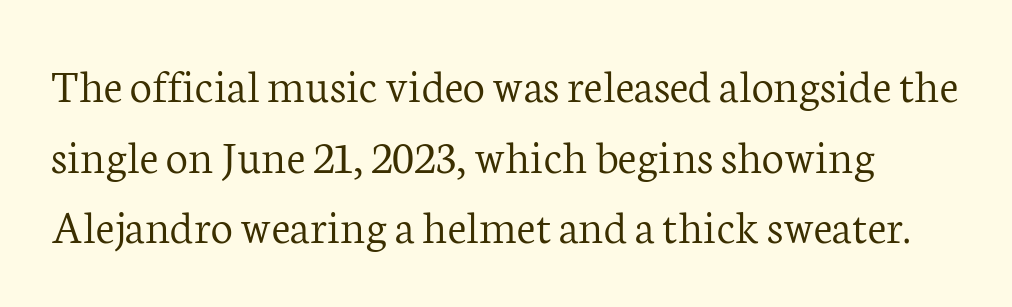
{"serif": "yes", "italic": "no", "bold": "no", "weight": "light", "width": "normal", "stroke_contrast": "low", "x_height": "medium", "monospaced": "no", "underline": "no", "line_spacing": "normal", "line_spacing_ratio": 1.44, "letter_spacing": "normal", "letter_spacing_em": 0.0, "glyph_px": 49}
